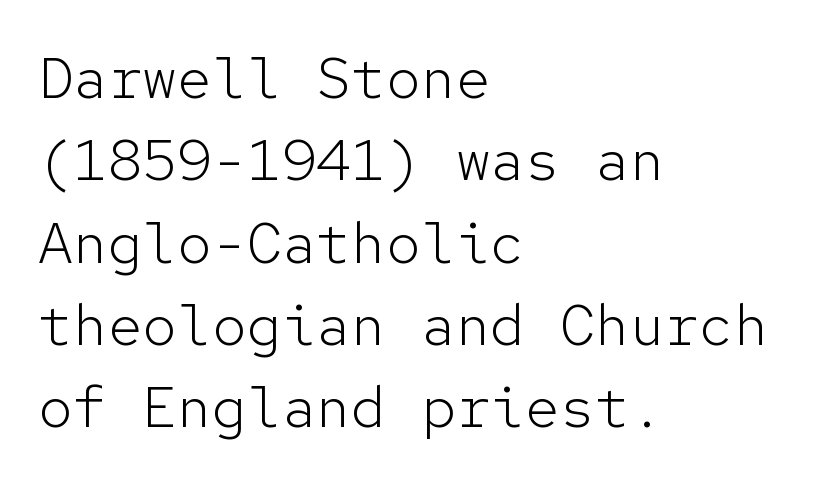
{"serif": "no", "italic": "no", "bold": "no", "weight": "light", "width": "normal", "stroke_contrast": "low", "x_height": "medium", "monospaced": "yes", "underline": "no", "align": "left", "line_spacing": "normal", "line_spacing_ratio": 1.42, "letter_spacing": "normal", "letter_spacing_em": 0.0, "glyph_px": 58}
